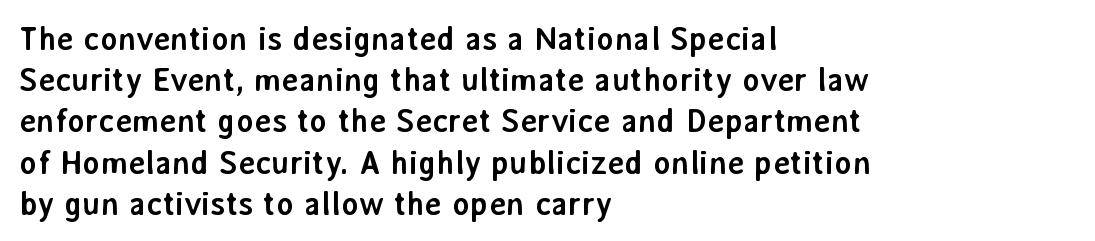
Q: Is the text bold? A: Yes.
Q: Is the text italic (slanted)? A: No, it is upright.
Q: Is the typeface a serif or a sans-serif typeface? A: Sans-serif.
Q: Is the text underlined? A: No.
Q: How is the paragraph aligned? A: Left-aligned.
Q: Is the spacing between letters normal or unusually wide? A: Normal.
Q: Is the spacing between lines tight, normal or loose? A: Normal.
Q: Width (condensed, normal, or wide)? A: Normal.
Q: Stroke contrast? A: Low.
Q: x-height? A: Medium.
Q: Monospaced? A: No.
